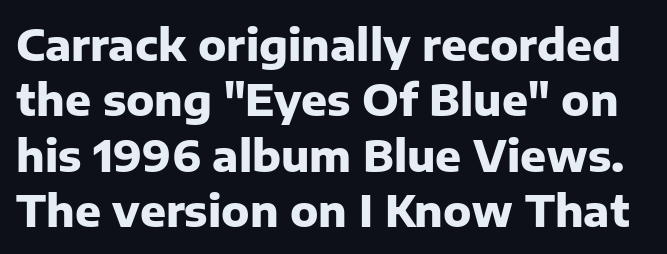
The image shows 43 px heavy sans-serif type, upright; set normal line spacing (1.29x), normal letter spacing, not underlined; low stroke contrast and a medium x-height.
